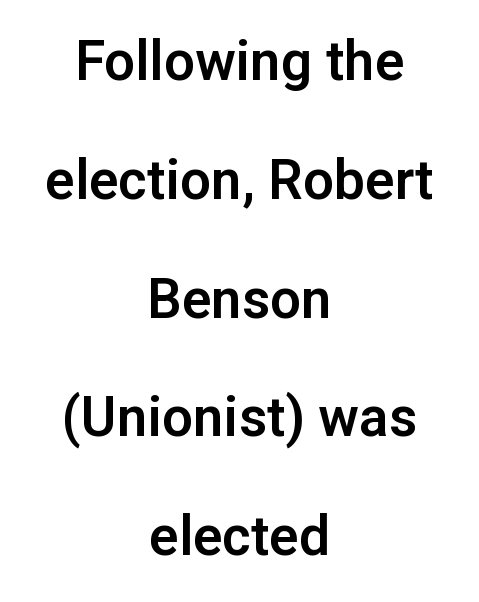
The image shows 55 px sans-serif type, upright; set centered, loose line spacing (2.16x), normal letter spacing, not underlined; low stroke contrast and a medium x-height.
